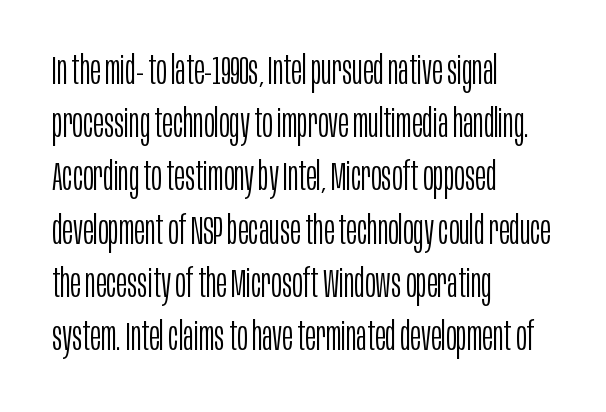
Q: Is the text bold? A: No.
Q: Is the text italic (slanted)? A: No, it is upright.
Q: Is the typeface a serif or a sans-serif typeface? A: Sans-serif.
Q: Is the text underlined? A: No.
Q: How is the paragraph aligned? A: Left-aligned.
Q: Is the spacing between letters normal or unusually wide? A: Normal.
Q: Is the spacing between lines tight, normal or loose? A: Normal.
Q: Width (condensed, normal, or wide)? A: Condensed.
Q: Stroke contrast? A: Low.
Q: x-height? A: Large.
Q: Monospaced? A: No.
